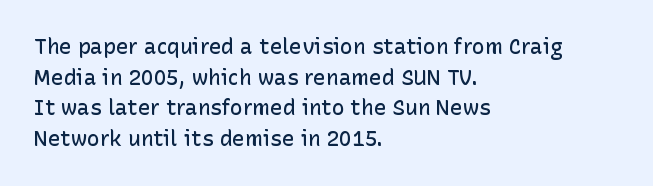
{"italic": "no", "bold": "semi", "underline": "no", "align": "left", "line_spacing": "normal", "line_spacing_ratio": 1.46, "letter_spacing": "normal", "letter_spacing_em": 0.0, "glyph_px": 21}
